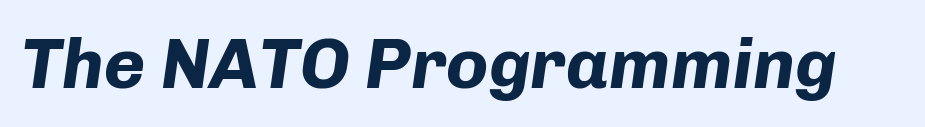
{"italic": "yes", "lean": "right", "slant_degrees": 8, "bold": "yes", "weight": "bold", "width": "normal", "stroke_contrast": "low", "x_height": "medium", "monospaced": "no", "underline": "no", "letter_spacing": "normal", "letter_spacing_em": 0.0, "glyph_px": 71}
